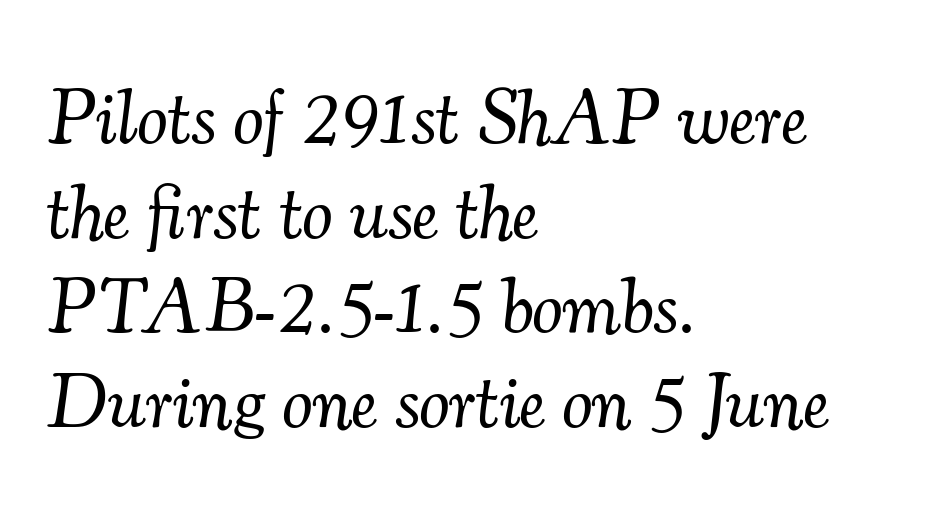
The image shows 77 px light serif type, italic (leaning right); set left-aligned, line spacing 1.23x, normal letter spacing, not underlined; medium stroke contrast and a small x-height.
